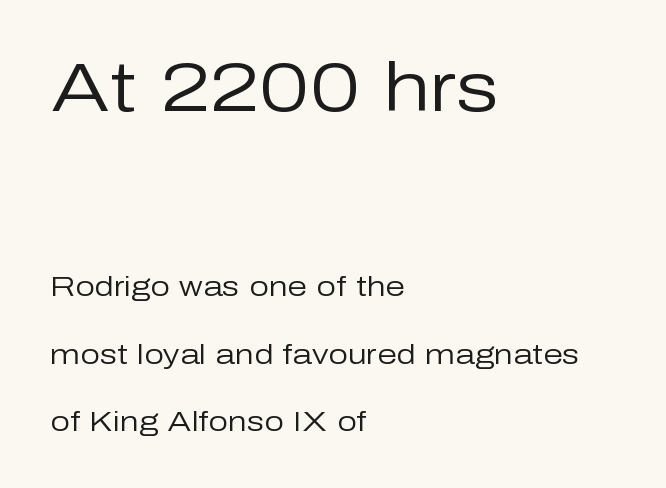
{"serif": "no", "italic": "no", "bold": "no", "weight": "regular", "width": "normal", "stroke_contrast": "low", "x_height": "medium", "monospaced": "no", "underline": "no", "align": "left", "line_spacing": "loose", "line_spacing_ratio": 2.41, "letter_spacing": "normal", "letter_spacing_em": 0.0, "larger_block": "first", "size_ratio": 2.46, "glyph_px": 69}
